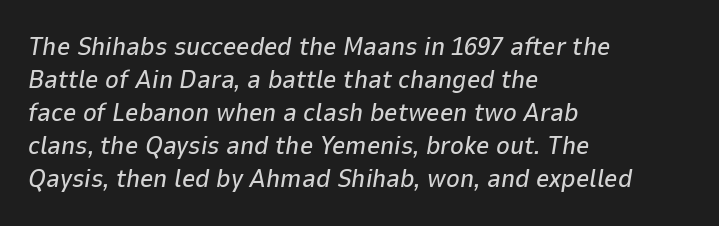
Alignment: flush left. Observe the ordinary spacing: letters are neighbours, not strangers. The passage shown is not underscored anywhere. Leading: standard. Yep, that's italic — everything's leaning.
